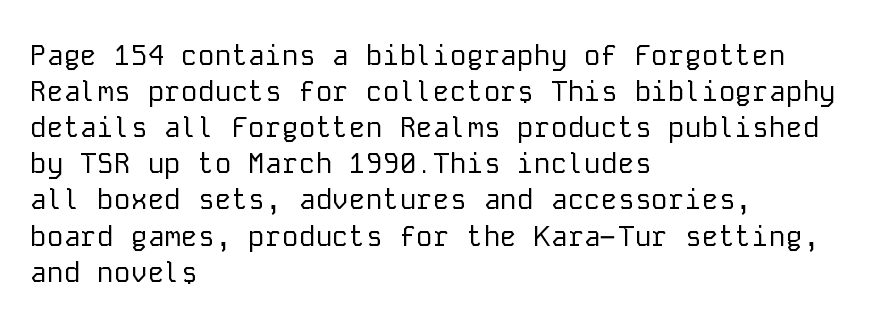
Q: Is the text bold? A: No.
Q: Is the text italic (slanted)? A: No, it is upright.
Q: Is the typeface a serif or a sans-serif typeface? A: Sans-serif.
Q: Is the text underlined? A: No.
Q: How is the paragraph aligned? A: Left-aligned.
Q: Is the spacing between letters normal or unusually wide? A: Normal.
Q: Is the spacing between lines tight, normal or loose? A: Normal.
Q: Width (condensed, normal, or wide)? A: Normal.
Q: Stroke contrast? A: Low.
Q: x-height? A: Medium.
Q: Monospaced? A: Yes.
